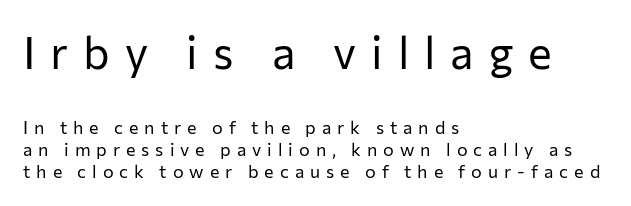
The image shows 45 px regular-weight sans-serif type, upright; set left-aligned, line spacing 1.24x, unusually wide letter spacing (+0.33 em), not underlined; the first (top) block is 2.5x larger; low stroke contrast and a medium x-height.
